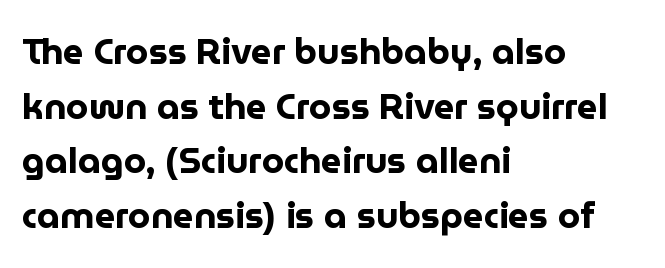
{"serif": "no", "italic": "no", "bold": "yes", "weight": "bold", "width": "normal", "stroke_contrast": "low", "x_height": "medium", "monospaced": "no", "underline": "no", "align": "left", "line_spacing": "normal", "line_spacing_ratio": 1.52, "letter_spacing": "normal", "letter_spacing_em": 0.0, "glyph_px": 36}
